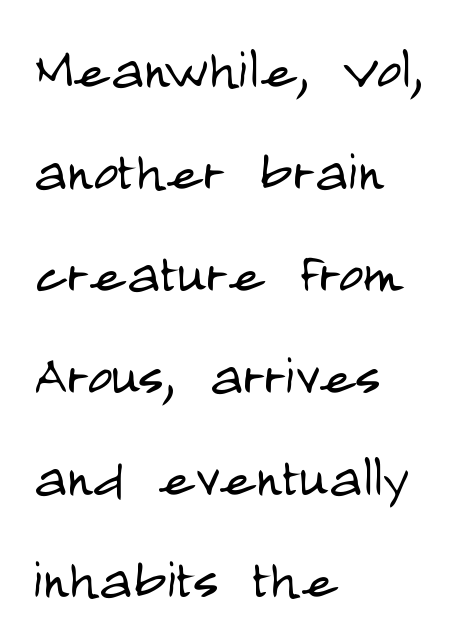
Q: Is the text bold? A: No.
Q: Is the text italic (slanted)? A: No, it is upright.
Q: Is the typeface a serif or a sans-serif typeface? A: Sans-serif.
Q: Is the text underlined? A: No.
Q: How is the paragraph aligned? A: Left-aligned.
Q: Is the spacing between letters normal or unusually wide? A: Normal.
Q: Is the spacing between lines tight, normal or loose? A: Normal.
Q: Width (condensed, normal, or wide)? A: Condensed.
Q: Stroke contrast? A: Low.
Q: x-height? A: Large.
Q: Monospaced? A: No.
